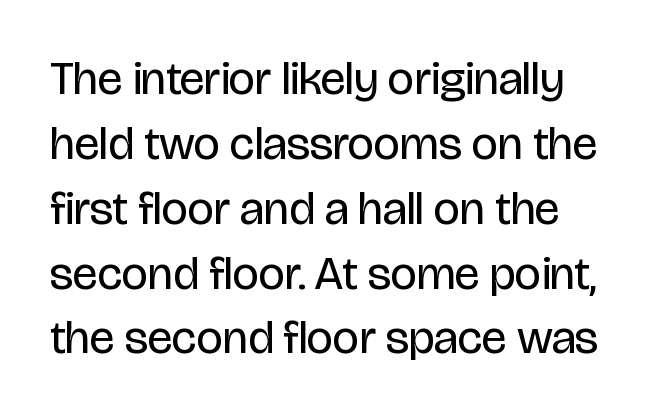
Q: Is the text bold? A: No.
Q: Is the text italic (slanted)? A: No, it is upright.
Q: Is the typeface a serif or a sans-serif typeface? A: Sans-serif.
Q: Is the text underlined? A: No.
Q: How is the paragraph aligned? A: Left-aligned.
Q: Is the spacing between letters normal or unusually wide? A: Normal.
Q: Is the spacing between lines tight, normal or loose? A: Normal.
Q: Width (condensed, normal, or wide)? A: Condensed.
Q: Stroke contrast? A: Low.
Q: x-height? A: Large.
Q: Monospaced? A: No.
